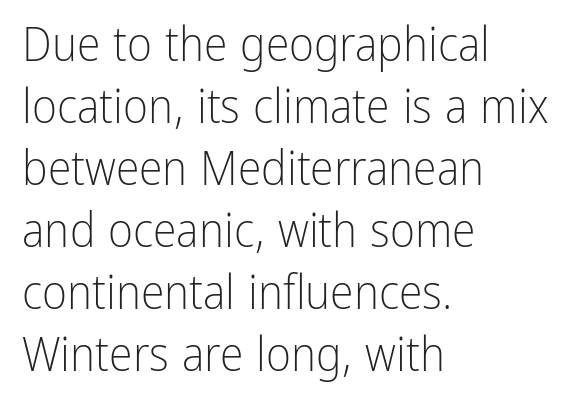
{"serif": "no", "italic": "no", "bold": "no", "weight": "light", "width": "condensed", "stroke_contrast": "low", "x_height": "medium", "monospaced": "no", "underline": "no", "align": "left", "line_spacing": "normal", "line_spacing_ratio": 1.29, "letter_spacing": "normal", "letter_spacing_em": 0.0, "glyph_px": 48}
